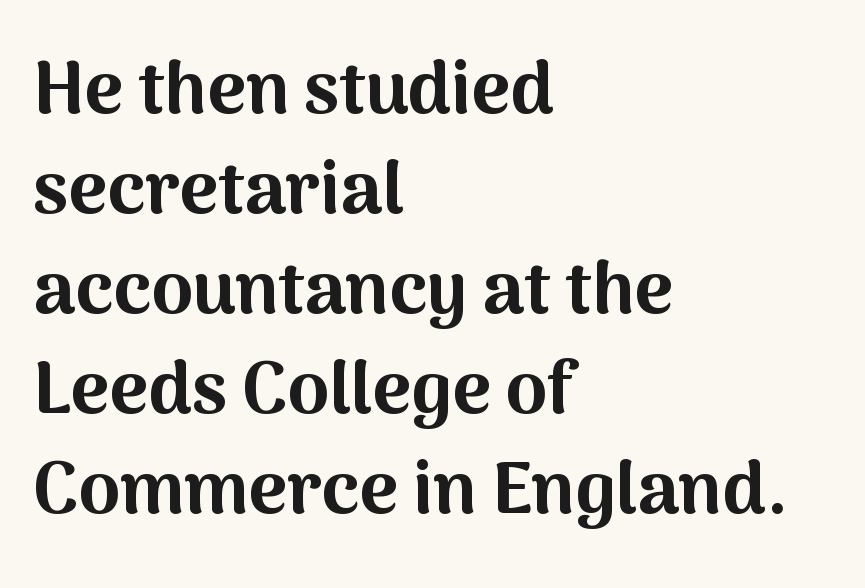
{"serif": "no", "italic": "no", "bold": "yes", "weight": "bold", "width": "normal", "stroke_contrast": "medium", "x_height": "medium", "monospaced": "no", "underline": "no", "align": "left", "line_spacing": "normal", "line_spacing_ratio": 1.35, "letter_spacing": "normal", "letter_spacing_em": 0.0, "glyph_px": 74}
